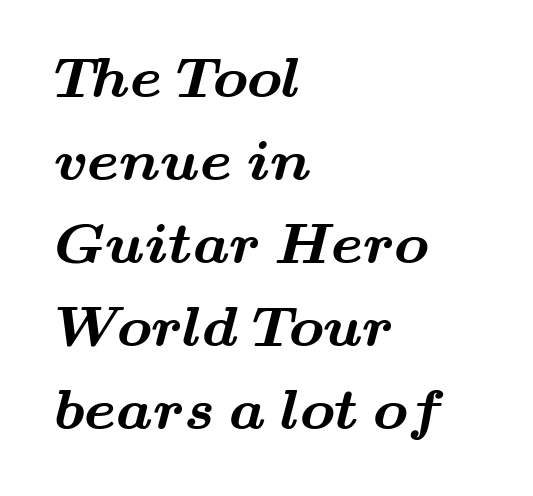
{"serif": "yes", "bold": "yes", "weight": "bold", "width": "wide", "stroke_contrast": "medium", "x_height": "small", "monospaced": "no", "underline": "no", "align": "left", "line_spacing": "normal", "line_spacing_ratio": 1.43, "letter_spacing": "normal", "letter_spacing_em": 0.0, "glyph_px": 58}
